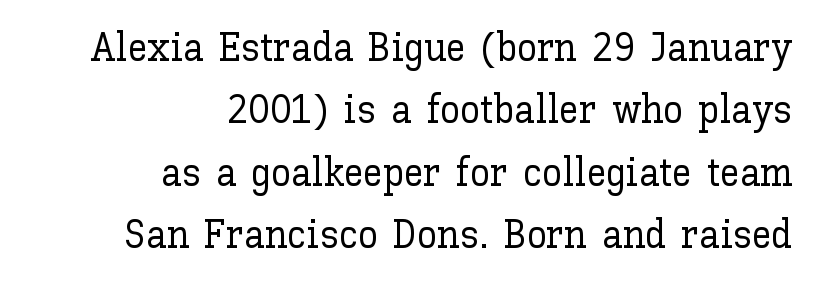
Q: Is the text italic (slanted)? A: No, it is upright.
Q: Is the text underlined? A: No.
Q: How is the paragraph aligned? A: Right-aligned.
Q: Is the spacing between letters normal or unusually wide? A: Normal.
Q: Is the spacing between lines tight, normal or loose? A: Normal.
Q: Width (condensed, normal, or wide)? A: Normal.
Q: Stroke contrast? A: Low.
Q: x-height? A: Medium.
Q: Monospaced? A: No.
